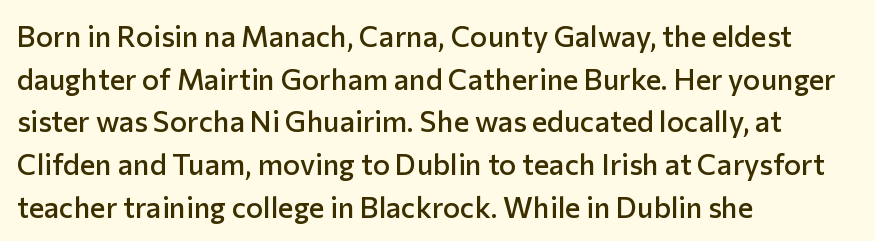
Q: Is the text bold? A: Semi-bold.
Q: Is the text italic (slanted)? A: No, it is upright.
Q: Is the typeface a serif or a sans-serif typeface? A: Sans-serif.
Q: Is the text underlined? A: No.
Q: How is the paragraph aligned? A: Left-aligned.
Q: Is the spacing between letters normal or unusually wide? A: Normal.
Q: Is the spacing between lines tight, normal or loose? A: Normal.
Q: Width (condensed, normal, or wide)? A: Normal.
Q: Stroke contrast? A: Low.
Q: x-height? A: Medium.
Q: Monospaced? A: No.
